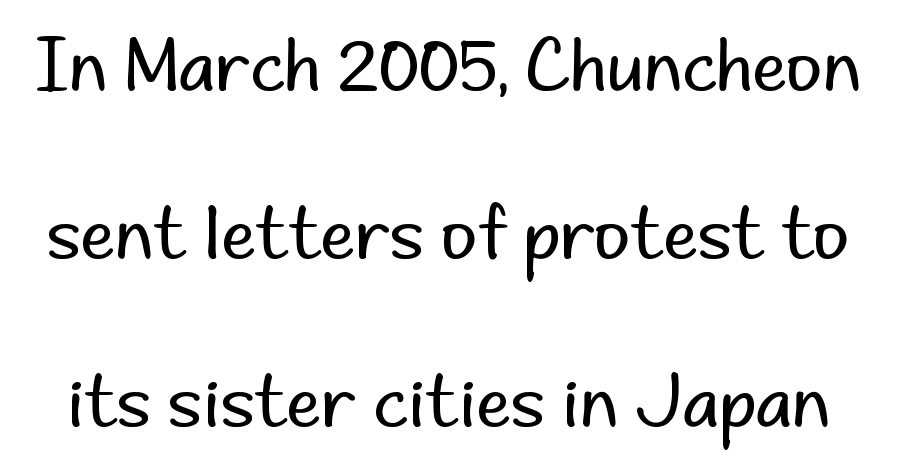
The image shows 70 px regular-weight sans-serif type, upright; set loose line spacing (2.4x), normal letter spacing, not underlined; low stroke contrast and a small x-height.
